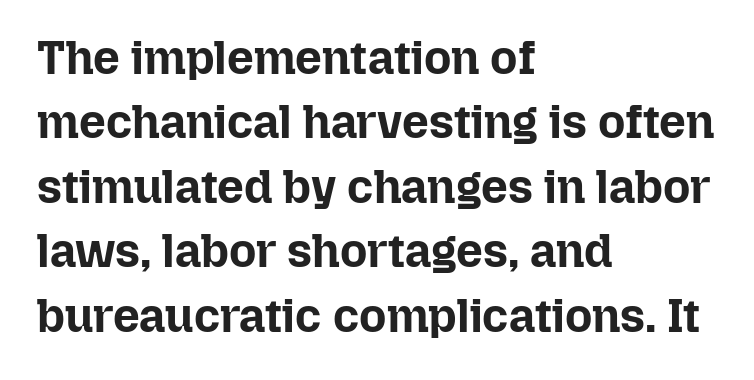
The image shows 47 px bold type, upright; set left-aligned, normal line spacing (1.37x), normal letter spacing, not underlined; low stroke contrast and a medium x-height.
